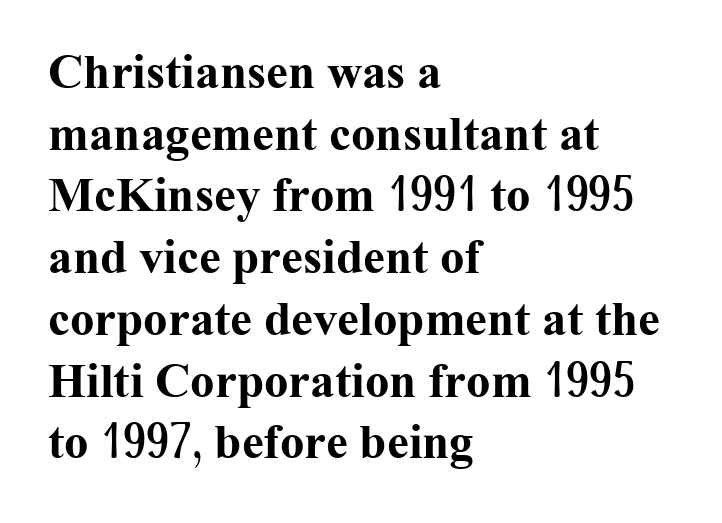
Typographically, this falls in the serif category. In terms of posture, this sample is upright. The text block is weighted toward the left margin, trailing off unevenly rightward. The passage shown stacks its lines at a standard gap. Clear beneath every line of the passage.
